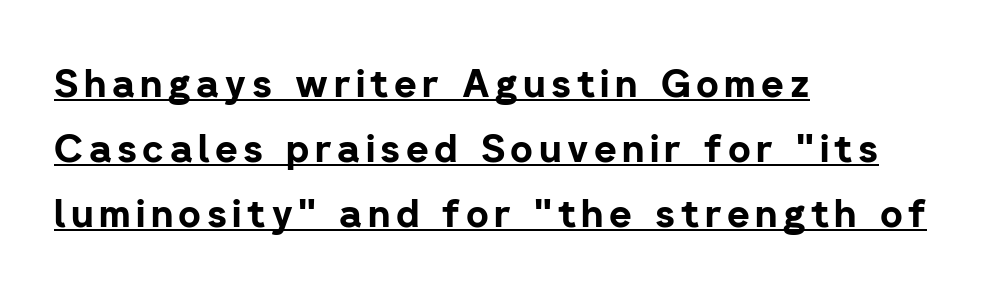
Q: Is the text bold? A: Yes.
Q: Is the text italic (slanted)? A: No, it is upright.
Q: Is the typeface a serif or a sans-serif typeface? A: Sans-serif.
Q: Is the text underlined? A: Yes.
Q: How is the paragraph aligned? A: Left-aligned.
Q: Is the spacing between lines tight, normal or loose? A: Normal.
Q: Width (condensed, normal, or wide)? A: Normal.
Q: Stroke contrast? A: Low.
Q: x-height? A: Medium.
Q: Monospaced? A: No.
